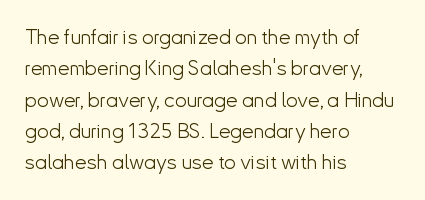
Q: Is the text bold? A: No.
Q: Is the text italic (slanted)? A: No, it is upright.
Q: Is the text underlined? A: No.
Q: How is the paragraph aligned? A: Left-aligned.
Q: Is the spacing between letters normal or unusually wide? A: Normal.
Q: Is the spacing between lines tight, normal or loose? A: Normal.
